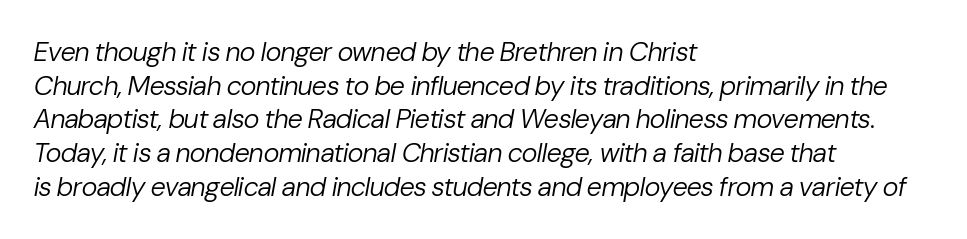
Tall strokes in this sample are angled rather than plumb. Nothing heavy about these letters — not bold at all. Tracking here is standard; glyphs follow each other at the usual distance. Each line starts at the same left margin while the right side varies. Evenly set lines give the paragraph a standard silhouette.
